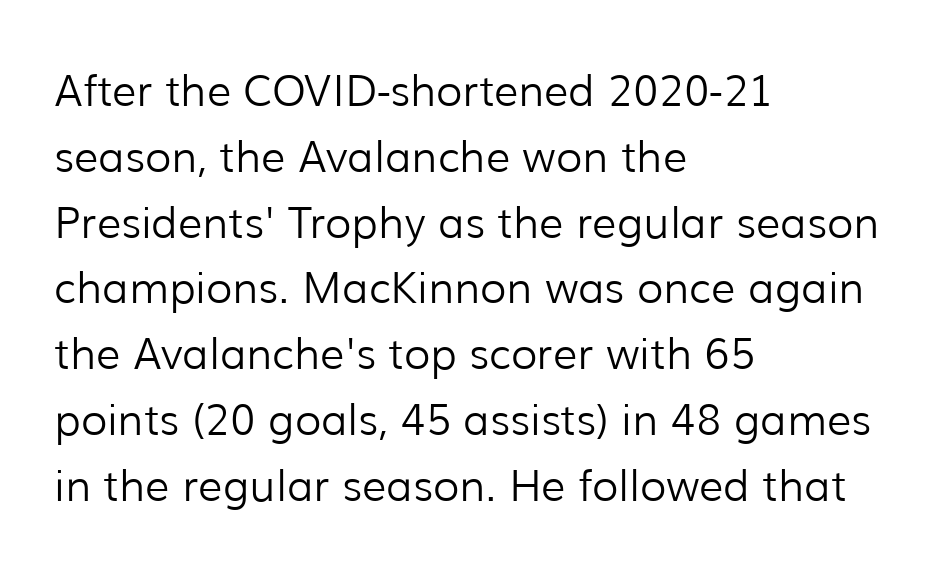
The image shows 43 px light sans-serif type, upright; set left-aligned, normal line spacing (1.53x), normal letter spacing, not underlined; low stroke contrast and a medium x-height.
